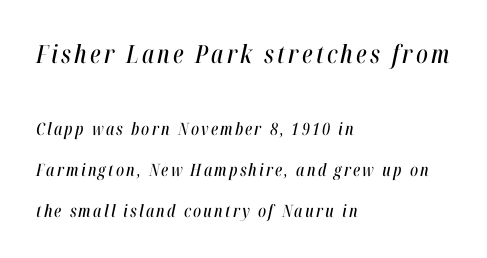
{"italic": "yes", "lean": "right", "slant_degrees": 12, "underline": "no", "align": "left", "line_spacing": "loose", "line_spacing_ratio": 2.4, "larger_block": "first", "size_ratio": 1.47, "glyph_px": 25}
